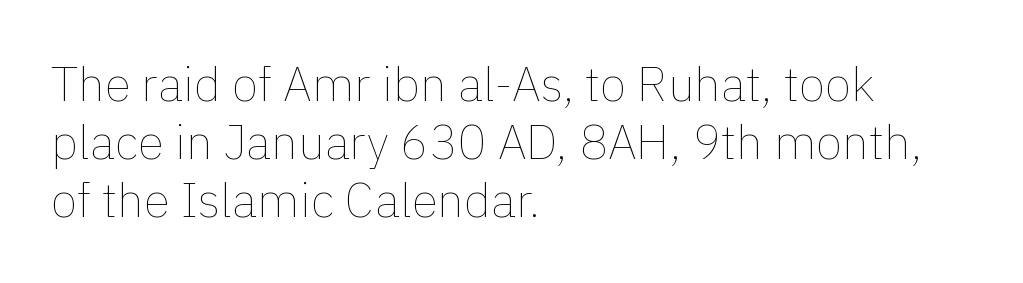
The image shows 48 px thin type, upright; set left-aligned, line spacing 1.21x, normal letter spacing, not underlined; a medium x-height.
